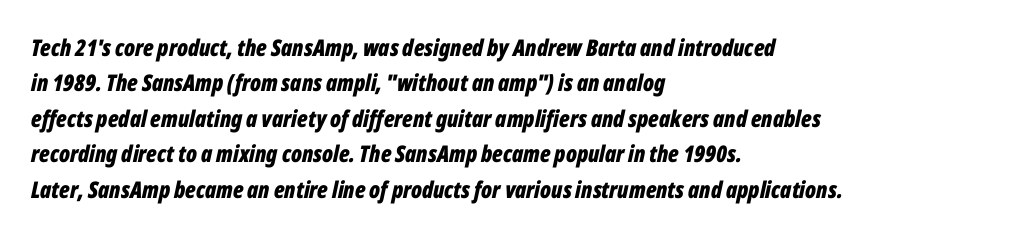
Q: Is the text bold? A: Yes.
Q: Is the text italic (slanted)? A: Yes, it leans right by about 12 degrees.
Q: Is the text underlined? A: No.
Q: How is the paragraph aligned? A: Left-aligned.
Q: Is the spacing between letters normal or unusually wide? A: Normal.
Q: Is the spacing between lines tight, normal or loose? A: Normal.
